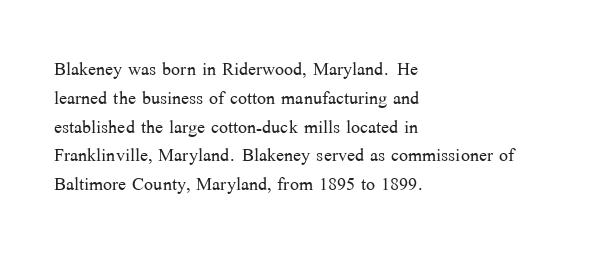
Q: Is the text bold? A: No.
Q: Is the text italic (slanted)? A: No, it is upright.
Q: Is the text underlined? A: No.
Q: How is the paragraph aligned? A: Left-aligned.
Q: Is the spacing between letters normal or unusually wide? A: Normal.
